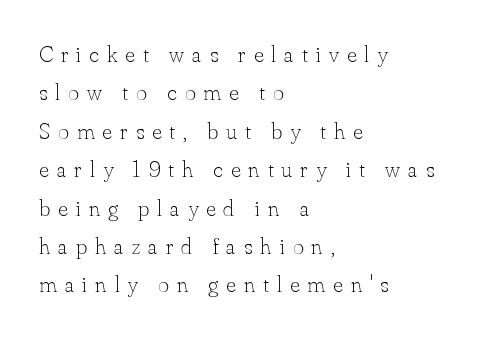
{"italic": "no", "bold": "no", "underline": "no", "align": "left", "line_spacing": "normal", "line_spacing_ratio": 1.67, "letter_spacing": "wide", "letter_spacing_em": 0.36, "glyph_px": 23}
